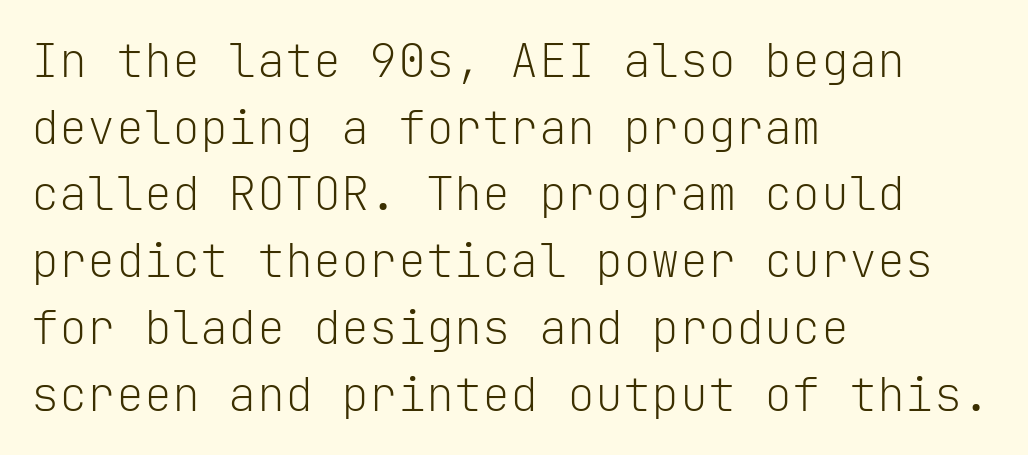
The letters carry no serifs — their stems end cleanly without finishing strokes. One glance says typical: line gaps are just what's usual. Designer's note — italics off, roman on. The glyphs are unaccompanied by any horizontal stroke below them.
